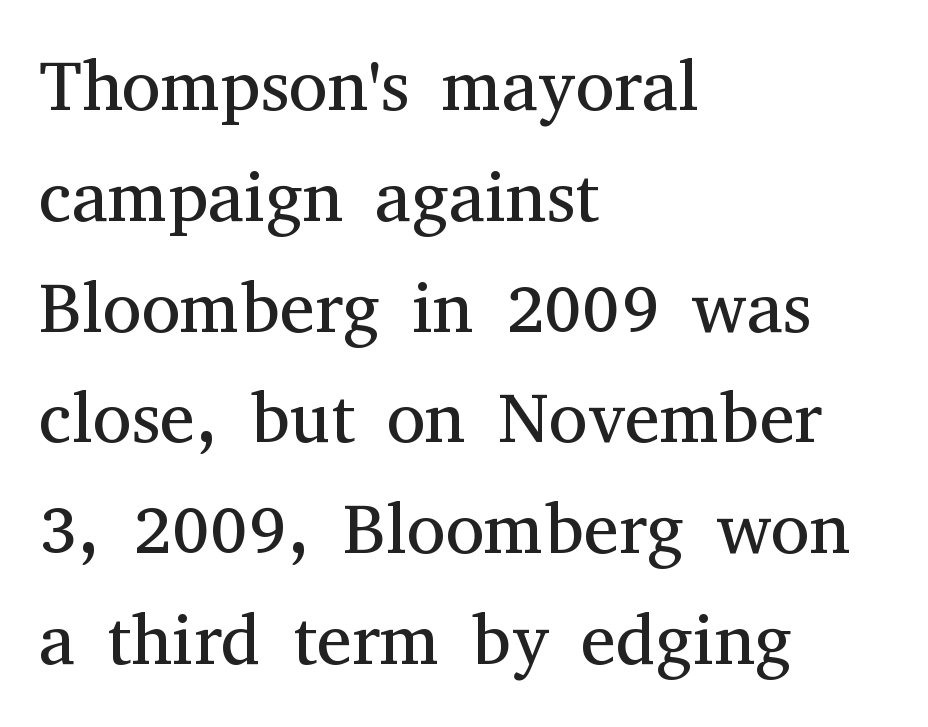
Q: Is the text bold? A: No.
Q: Is the text italic (slanted)? A: No, it is upright.
Q: Is the typeface a serif or a sans-serif typeface? A: Serif.
Q: Is the text underlined? A: No.
Q: How is the paragraph aligned? A: Left-aligned.
Q: Is the spacing between letters normal or unusually wide? A: Normal.
Q: Is the spacing between lines tight, normal or loose? A: Normal.
Q: Width (condensed, normal, or wide)? A: Normal.
Q: Stroke contrast? A: Medium.
Q: x-height? A: Medium.
Q: Monospaced? A: No.
